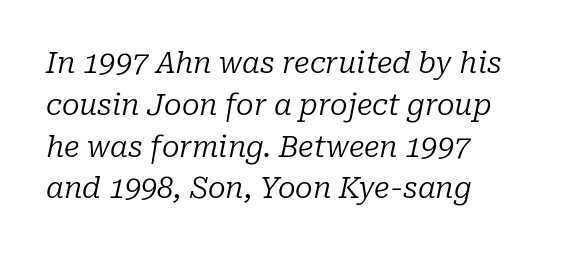
Q: Is the text bold? A: No.
Q: Is the text italic (slanted)? A: Yes, it leans right by about 10 degrees.
Q: Is the typeface a serif or a sans-serif typeface? A: Serif.
Q: Is the text underlined? A: No.
Q: How is the paragraph aligned? A: Left-aligned.
Q: Is the spacing between letters normal or unusually wide? A: Normal.
Q: Is the spacing between lines tight, normal or loose? A: Normal.
Q: Width (condensed, normal, or wide)? A: Normal.
Q: Stroke contrast? A: Low.
Q: x-height? A: Medium.
Q: Monospaced? A: No.
